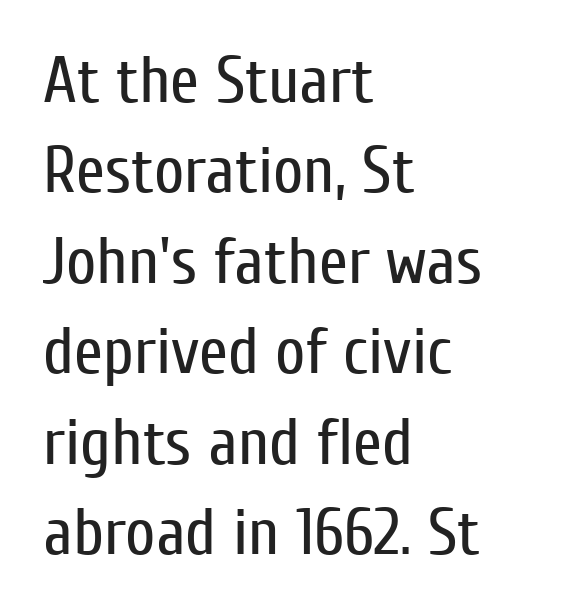
Q: Is the text bold? A: No.
Q: Is the text italic (slanted)? A: No, it is upright.
Q: Is the typeface a serif or a sans-serif typeface? A: Sans-serif.
Q: Is the text underlined? A: No.
Q: How is the paragraph aligned? A: Left-aligned.
Q: Is the spacing between letters normal or unusually wide? A: Normal.
Q: Is the spacing between lines tight, normal or loose? A: Normal.
Q: Width (condensed, normal, or wide)? A: Condensed.
Q: Stroke contrast? A: Low.
Q: x-height? A: Medium.
Q: Monospaced? A: No.
